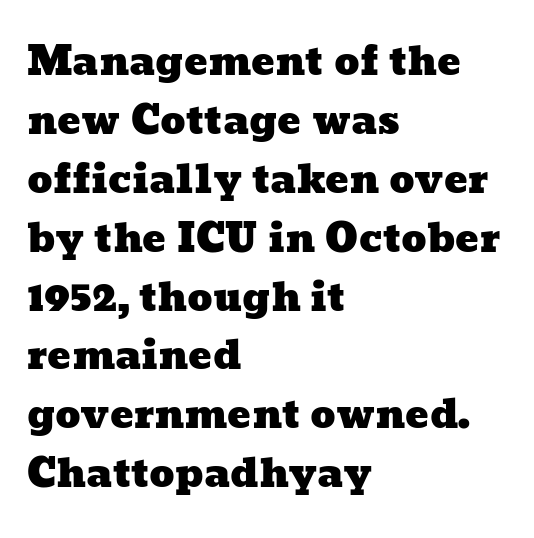
Q: Is the text underlined? A: No.
Q: How is the paragraph aligned? A: Left-aligned.
Q: Is the spacing between letters normal or unusually wide? A: Normal.
Q: Is the spacing between lines tight, normal or loose? A: Normal.
Q: Width (condensed, normal, or wide)? A: Wide.
Q: Stroke contrast? A: Low.
Q: x-height? A: Medium.
Q: Monospaced? A: No.
